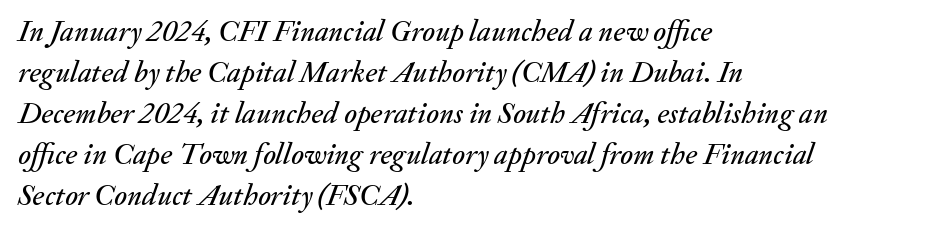
The image shows 30 px text type, italic (leaning right); set left-aligned, normal line spacing (1.37x), normal letter spacing, not underlined; medium stroke contrast and a small x-height.
